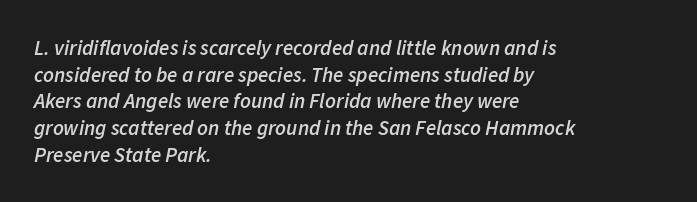
Interline gaps are of average width in this sample. Glance below the letters and you will spot only blank space. Teacher's note: observe the even left margin — that is flush-left alignment. Students, note that the glyphs here touch the page at normal intervals.
